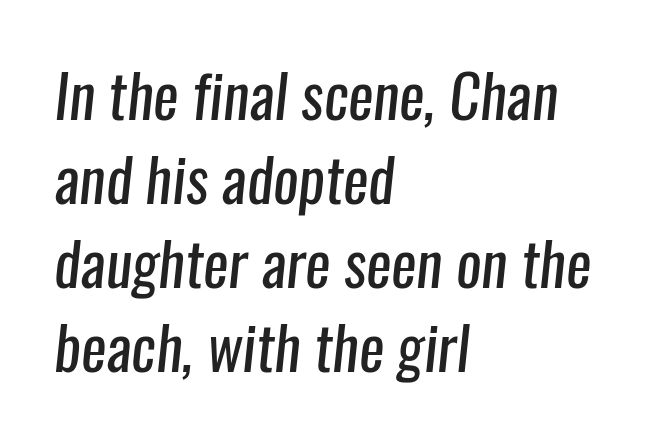
Q: Is the text bold? A: No.
Q: Is the typeface a serif or a sans-serif typeface? A: Sans-serif.
Q: Is the text underlined? A: No.
Q: How is the paragraph aligned? A: Left-aligned.
Q: Is the spacing between letters normal or unusually wide? A: Normal.
Q: Is the spacing between lines tight, normal or loose? A: Normal.
Q: Width (condensed, normal, or wide)? A: Condensed.
Q: Stroke contrast? A: Low.
Q: x-height? A: Medium.
Q: Monospaced? A: No.
